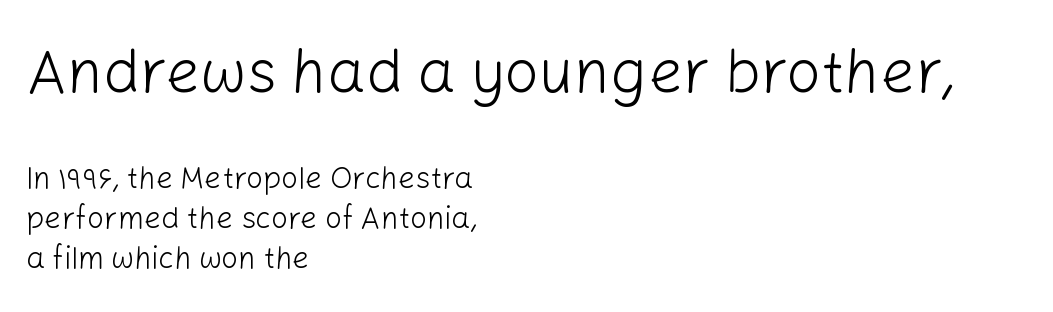
{"serif": "no", "italic": "no", "bold": "no", "weight": "light", "width": "normal", "stroke_contrast": "low", "x_height": "medium", "monospaced": "no", "underline": "no", "align": "left", "line_spacing": "normal", "line_spacing_ratio": 1.32, "letter_spacing": "normal", "letter_spacing_em": 0.0, "larger_block": "first", "size_ratio": 2.03, "glyph_px": 61}
